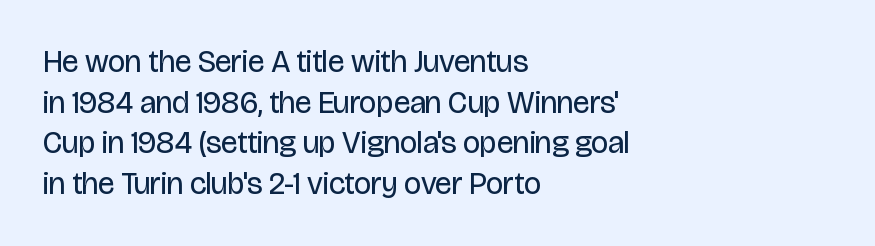
Q: Is the text bold? A: No.
Q: Is the text italic (slanted)? A: No, it is upright.
Q: Is the typeface a serif or a sans-serif typeface? A: Sans-serif.
Q: Is the text underlined? A: No.
Q: How is the paragraph aligned? A: Left-aligned.
Q: Is the spacing between letters normal or unusually wide? A: Normal.
Q: Is the spacing between lines tight, normal or loose? A: Normal.
Q: Width (condensed, normal, or wide)? A: Condensed.
Q: Stroke contrast? A: Low.
Q: x-height? A: Large.
Q: Monospaced? A: No.
